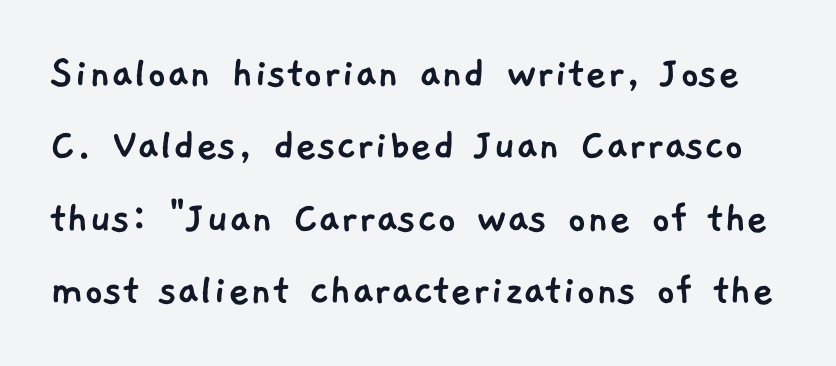
The image shows 47 px sans-serif type; set normal line spacing (1.54x), normal letter spacing, not underlined; low stroke contrast and a medium x-height.
